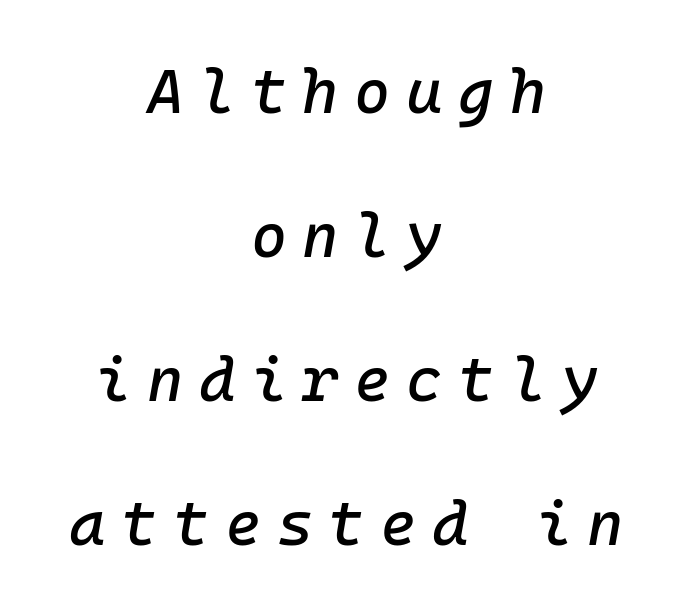
Q: Is the text italic (slanted)? A: Yes, it leans right by about 10 degrees.
Q: Is the text underlined? A: No.
Q: How is the paragraph aligned? A: Centered.
Q: Is the spacing between letters normal or unusually wide? A: Unusually wide.
Q: Is the spacing between lines tight, normal or loose? A: Loose.
Q: Width (condensed, normal, or wide)? A: Normal.
Q: Stroke contrast? A: Low.
Q: x-height? A: Medium.
